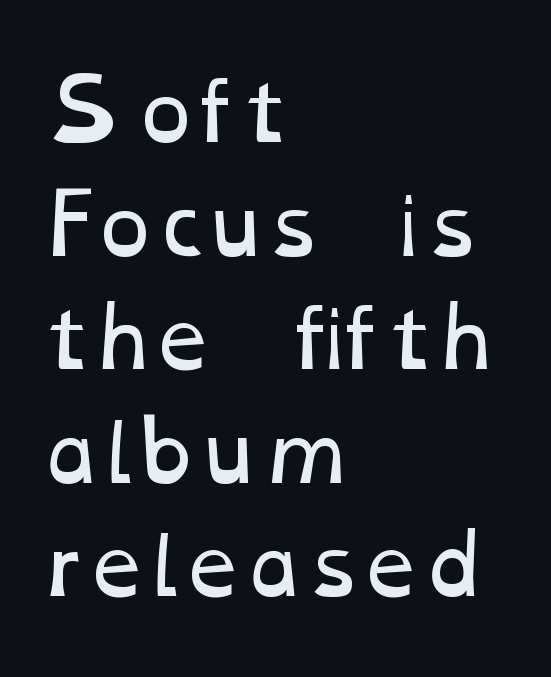
Regular leading. This rendering features lettering with no underline. Teacher's note: observe the even left margin — that is flush-left alignment. Is the letter spacing exaggerated? No — it looks like the ordinary default. Character widths vary here, with narrow letters taking less room than wide ones. The strokes carry an ordinary text weight at most.
